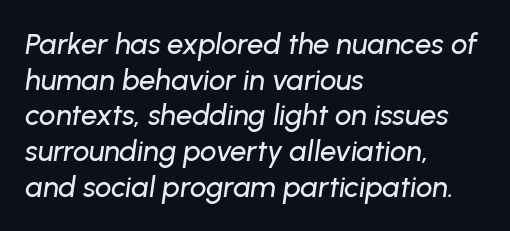
Q: Is the text italic (slanted)? A: Yes, it leans right by about 8 degrees.
Q: Is the text underlined? A: No.
Q: How is the paragraph aligned? A: Left-aligned.
Q: Is the spacing between letters normal or unusually wide? A: Normal.
Q: Width (condensed, normal, or wide)? A: Normal.
Q: Stroke contrast? A: Low.
Q: x-height? A: Medium.
Q: Monospaced? A: No.
